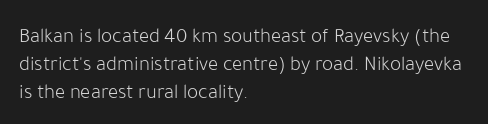
Q: Is the text bold? A: No.
Q: Is the text italic (slanted)? A: No, it is upright.
Q: Is the text underlined? A: No.
Q: How is the paragraph aligned? A: Left-aligned.
Q: Is the spacing between letters normal or unusually wide? A: Normal.
Q: Is the spacing between lines tight, normal or loose? A: Normal.
